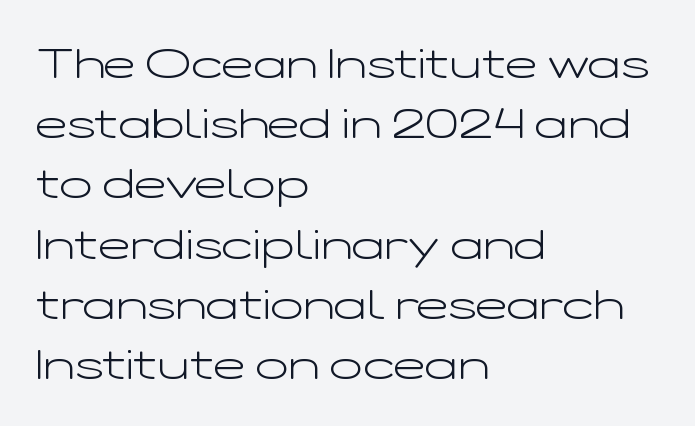
Q: Is the text bold? A: No.
Q: Is the text italic (slanted)? A: No, it is upright.
Q: Is the typeface a serif or a sans-serif typeface? A: Sans-serif.
Q: Is the text underlined? A: No.
Q: How is the paragraph aligned? A: Left-aligned.
Q: Is the spacing between letters normal or unusually wide? A: Normal.
Q: Is the spacing between lines tight, normal or loose? A: Normal.
Q: Width (condensed, normal, or wide)? A: Wide.
Q: Stroke contrast? A: Low.
Q: x-height? A: Medium.
Q: Monospaced? A: No.
